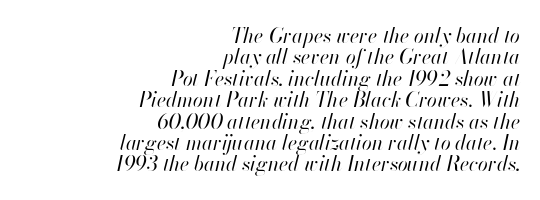
Italic? Definitely — the glyphs are oblique. These glyphs show unthickened strokes, regular width or finer. Standard letterfit; no display-style spreading of the glyphs. The vertical gap from one line to the next is small. The space directly below the letters is spotless.
